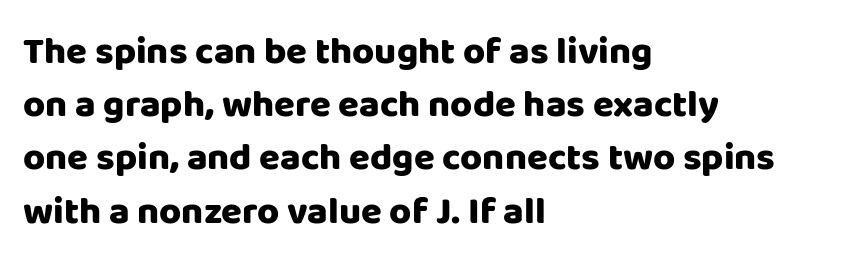
These lines stack with their left ends in a neat column. The font's upright variant was chosen for this text. The glyphs in this specimen are sans serif. A clean baseline with only descenders dipping below it.
